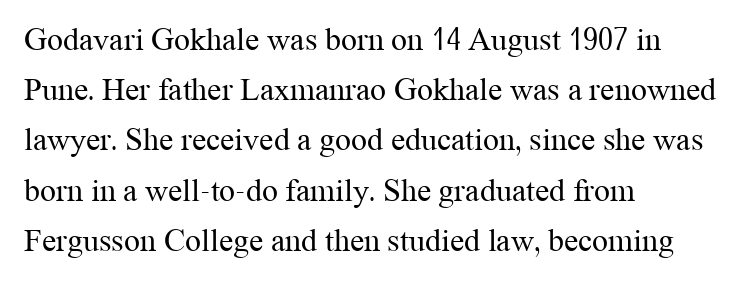
The image shows 32 px regular-weight serif type, upright; set left-aligned, normal line spacing (1.57x), normal letter spacing, not underlined; medium stroke contrast and a medium x-height.
